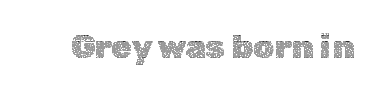
The image shows 33 px thin type, upright; set normal letter spacing, not underlined; a medium x-height.
